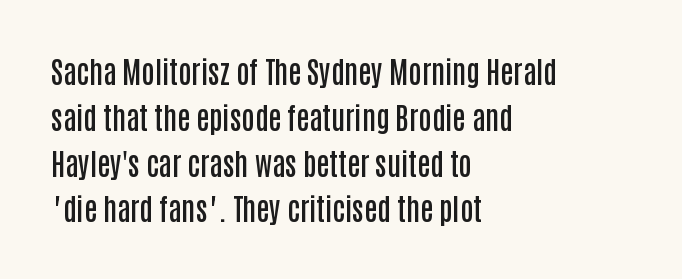
Q: Is the text bold? A: Semi-bold.
Q: Is the text italic (slanted)? A: No, it is upright.
Q: Is the typeface a serif or a sans-serif typeface? A: Sans-serif.
Q: Is the text underlined? A: No.
Q: How is the paragraph aligned? A: Left-aligned.
Q: Is the spacing between letters normal or unusually wide? A: Normal.
Q: Is the spacing between lines tight, normal or loose? A: Normal.
Q: Width (condensed, normal, or wide)? A: Condensed.
Q: Stroke contrast? A: Low.
Q: x-height? A: Large.
Q: Monospaced? A: No.
